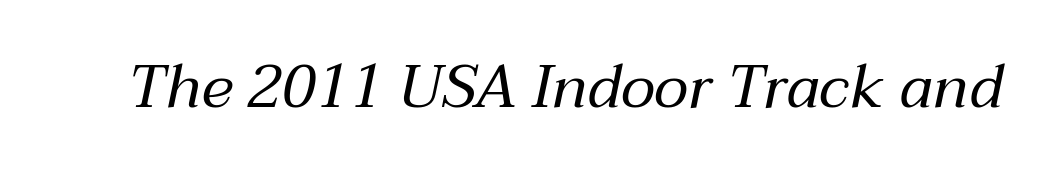
Q: Is the text bold? A: No.
Q: Is the text italic (slanted)? A: Yes, it leans right by about 12 degrees.
Q: Is the text underlined? A: No.
Q: Is the spacing between letters normal or unusually wide? A: Normal.
Q: Width (condensed, normal, or wide)? A: Normal.
Q: Stroke contrast? A: Medium.
Q: x-height? A: Medium.
Q: Monospaced? A: No.
